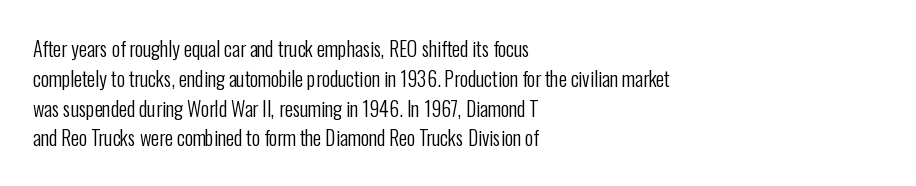
{"italic": "no", "bold": "no", "underline": "no", "align": "left", "line_spacing": "normal", "line_spacing_ratio": 1.49, "letter_spacing": "normal", "letter_spacing_em": 0.0, "glyph_px": 20}
